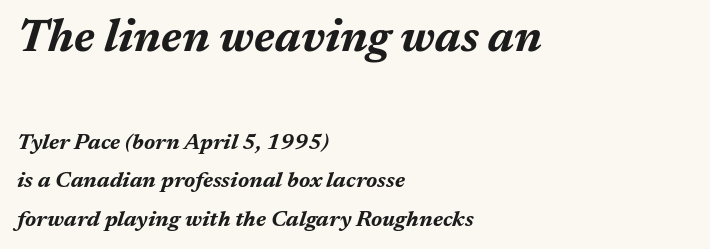
{"italic": "yes", "lean": "right", "slant_degrees": 17, "bold": "yes", "weight": "bold", "width": "normal", "stroke_contrast": "medium", "x_height": "medium", "monospaced": "no", "underline": "no", "align": "left", "line_spacing_ratio": 1.75, "letter_spacing": "normal", "letter_spacing_em": 0.0, "larger_block": "first", "size_ratio": 2.05, "glyph_px": 45}
